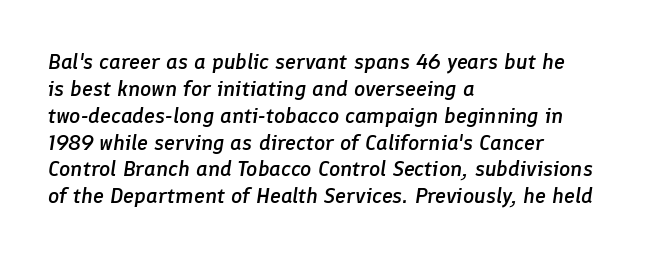
The gaps between neighbouring characters are ordinary and unremarkable. This rendering features lettering with no underline. In terms of weight, the rendering is demibold, just under bold. The text carries the slant typical of an italic or oblique font. Reading down the block, your eye returns to a fixed left position each line.
